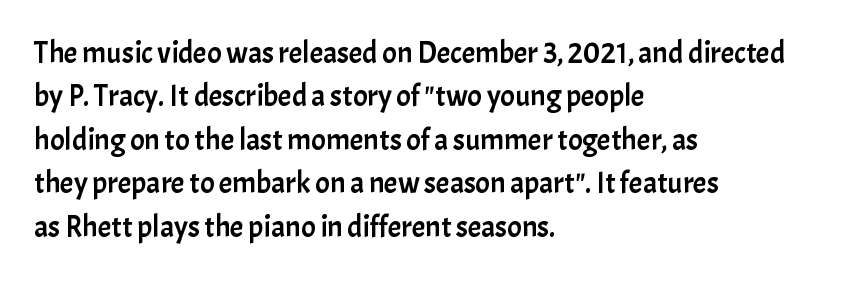
The image shows 30 px sans-serif type, upright; set left-aligned, normal line spacing (1.45x), normal letter spacing, not underlined; low stroke contrast and a medium x-height.
